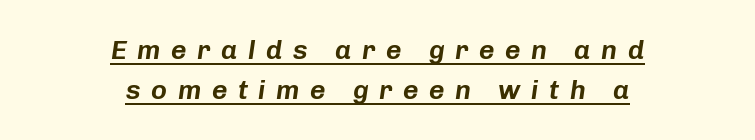
Q: Is the text italic (slanted)? A: Yes, it leans right by about 8 degrees.
Q: Is the text underlined? A: Yes.
Q: How is the paragraph aligned? A: Centered.
Q: Is the spacing between letters normal or unusually wide? A: Unusually wide.
Q: Is the spacing between lines tight, normal or loose? A: Normal.
